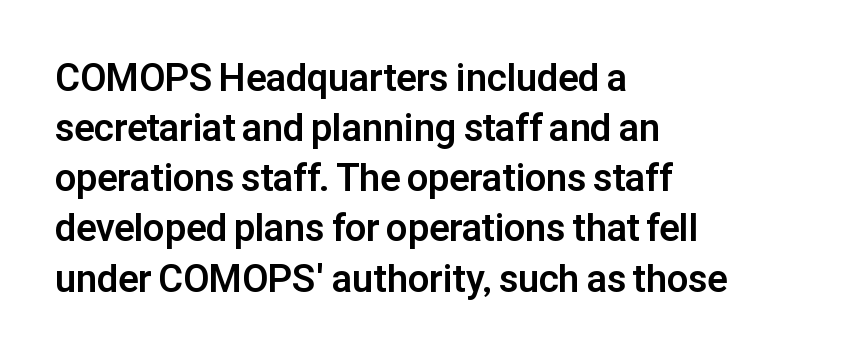
Q: Is the text bold? A: Yes.
Q: Is the text italic (slanted)? A: No, it is upright.
Q: Is the typeface a serif or a sans-serif typeface? A: Sans-serif.
Q: Is the text underlined? A: No.
Q: How is the paragraph aligned? A: Left-aligned.
Q: Is the spacing between letters normal or unusually wide? A: Normal.
Q: Is the spacing between lines tight, normal or loose? A: Normal.
Q: Width (condensed, normal, or wide)? A: Normal.
Q: Stroke contrast? A: Low.
Q: x-height? A: Medium.
Q: Monospaced? A: No.
